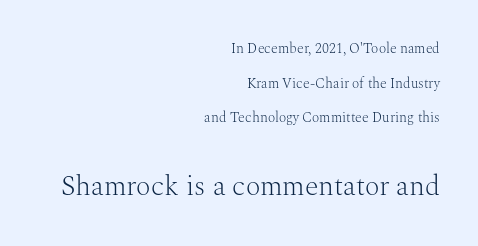
No letter is thick-stroked: the sample isn't bold. If you measured baseline to baseline, you'd find a long distance. Clear beneath every line of the passage. Which of the two is more prominent by size? The second, at the bottom.
